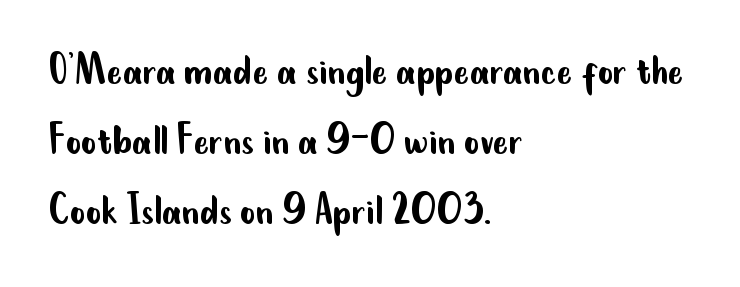
{"serif": "no", "italic": "no", "bold": "no", "weight": "regular", "width": "condensed", "stroke_contrast": "low", "x_height": "small", "monospaced": "no", "underline": "no", "align": "left", "line_spacing": "normal", "line_spacing_ratio": 1.49, "letter_spacing": "normal", "letter_spacing_em": 0.0, "glyph_px": 47}
